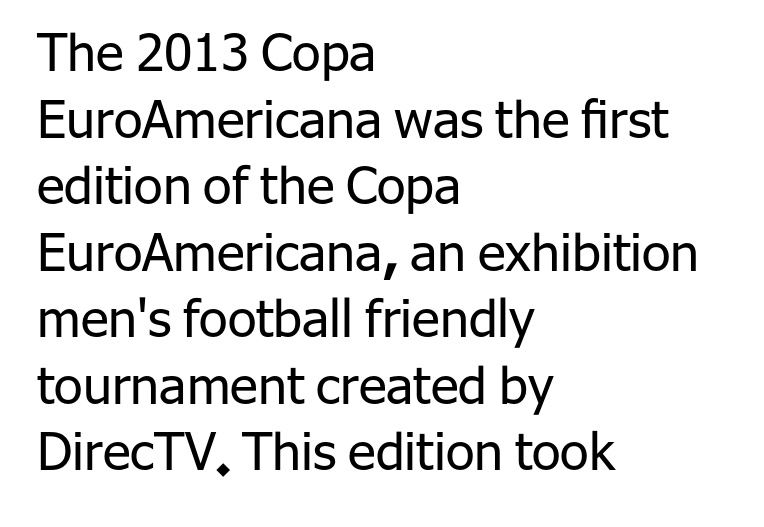
The image shows 52 px regular-weight sans-serif type, upright; set left-aligned, normal line spacing (1.28x), normal letter spacing, not underlined; low stroke contrast and a medium x-height.
